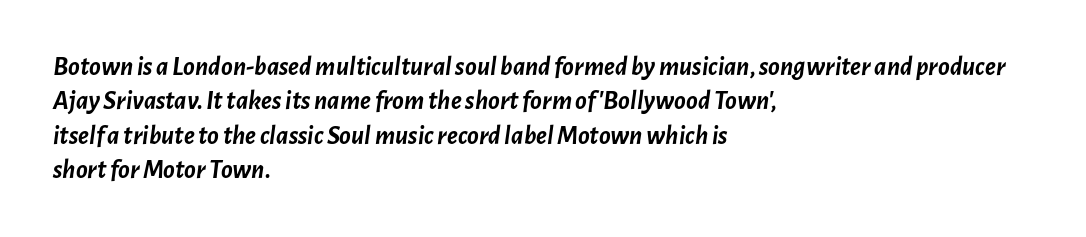
The image shows 27 px bold type, italic (leaning right); set left-aligned, normal line spacing (1.27x), normal letter spacing, not underlined.
